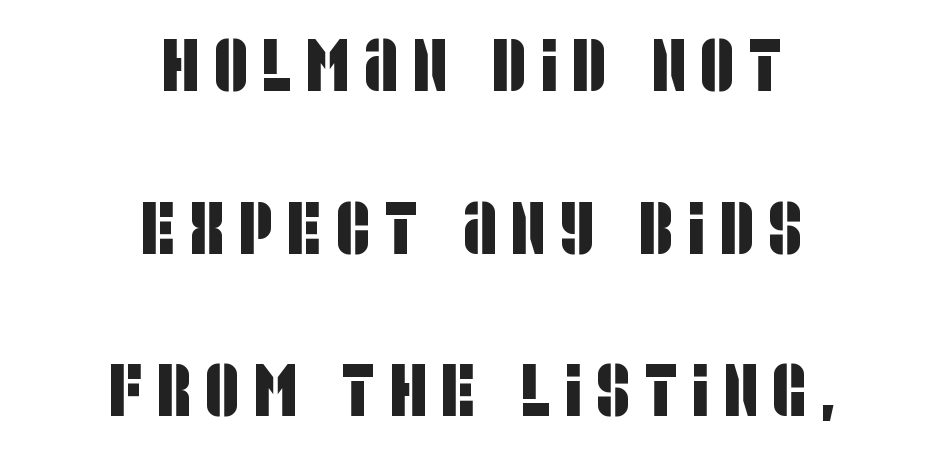
Do the characters align in a grid? No, the font is proportional. Centered paragraph, ragged on both sides. The designer went with a sans here, leaving each stem footless. The words here are not underlined. Vertically, the passage feels expansive, rows floating well apart.
